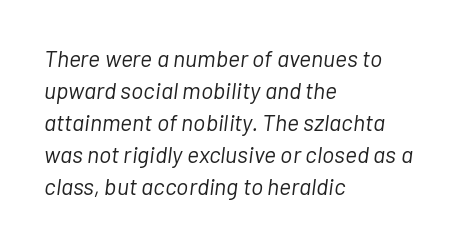
The image shows 23 px text type, italic (leaning right); set left-aligned, normal line spacing (1.39x), normal letter spacing, not underlined.
